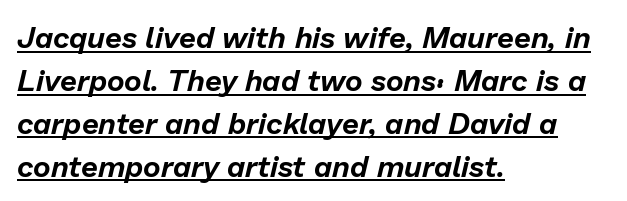
Q: Is the text italic (slanted)? A: Yes, it leans right by about 13 degrees.
Q: Is the text underlined? A: Yes.
Q: How is the paragraph aligned? A: Left-aligned.
Q: Is the spacing between letters normal or unusually wide? A: Normal.
Q: Is the spacing between lines tight, normal or loose? A: Normal.
Q: Width (condensed, normal, or wide)? A: Normal.
Q: Stroke contrast? A: Low.
Q: x-height? A: Medium.
Q: Monospaced? A: No.
